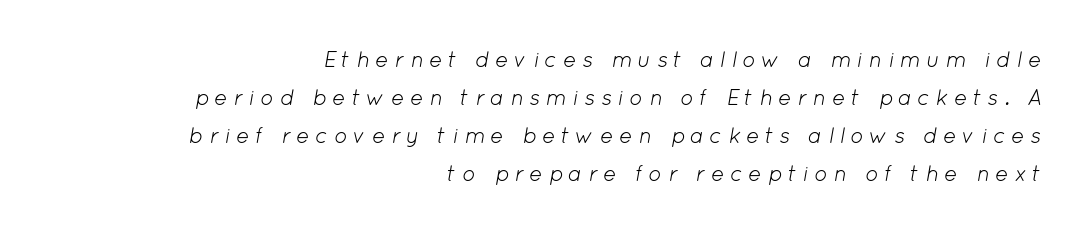
This sample is right-justified, so line beginnings fall wherever the words allow. Is the type heavy? It reads as light-to-regular instead. A clean baseline with only descenders dipping below it. Look at the tracking — it's clearly loosened, letters drifting apart.
